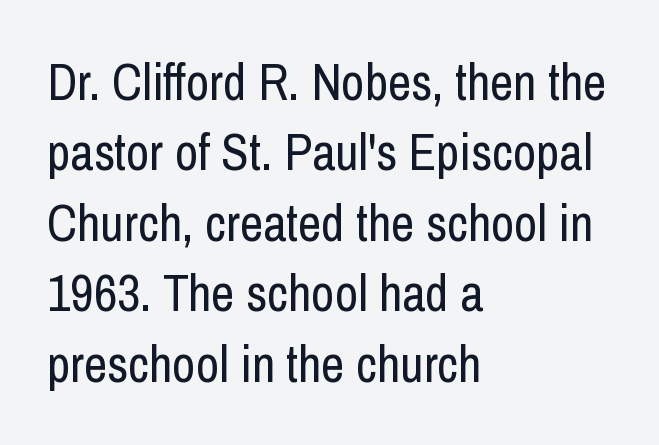
Q: Is the text bold? A: No.
Q: Is the text italic (slanted)? A: No, it is upright.
Q: Is the typeface a serif or a sans-serif typeface? A: Sans-serif.
Q: Is the text underlined? A: No.
Q: How is the paragraph aligned? A: Left-aligned.
Q: Is the spacing between letters normal or unusually wide? A: Normal.
Q: Is the spacing between lines tight, normal or loose? A: Normal.
Q: Width (condensed, normal, or wide)? A: Condensed.
Q: Stroke contrast? A: Low.
Q: x-height? A: Medium.
Q: Monospaced? A: No.
